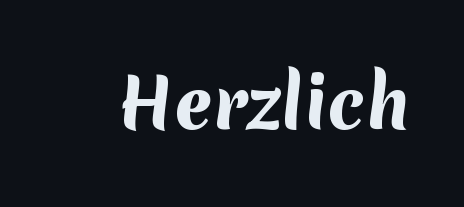
The rendering uses natural spacing where letterforms have individual widths. How heavy is the stroke? Heavy — this is a bold. The glyphs in this specimen are sans serif. The type is set solid horizontally, with unmodified tracking.
